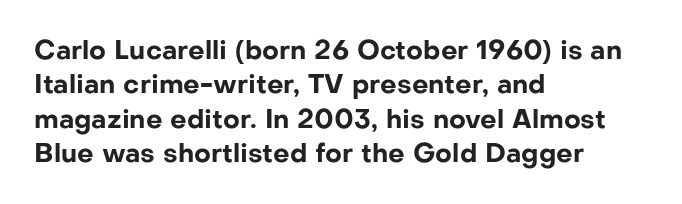
Words appear dense and cohesive because spacing is normal. Typeset ragged right — the left edge is the straight one. This sample keeps an unexceptional amount of space between lines. A clean baseline with only descenders dipping below it. Notice how thick the strokes are: this is what a full bold looks like. This is the regular roman posture of the typeface.
